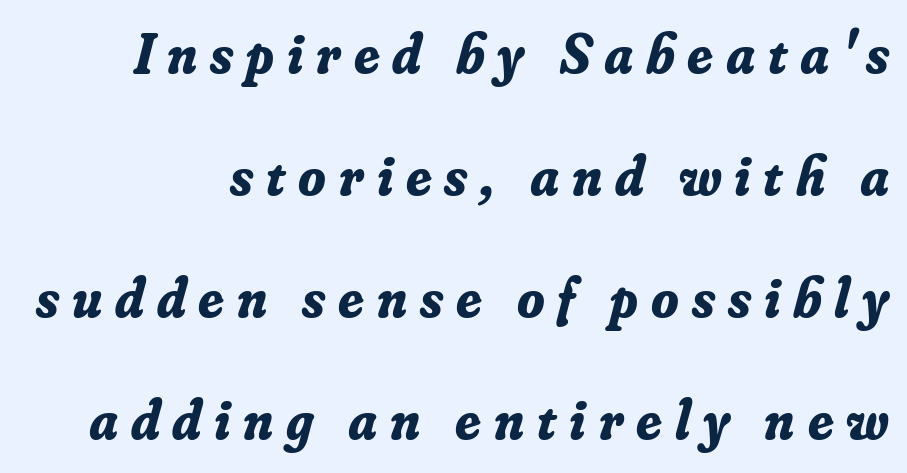
It's the slanting kind of type. Proportional: the letters do not fall into vertical columns. Summary of vertical rhythm: relaxed, with wide interline spacing. Strong, thick strokes mark this as bold type. Examine the stroke ends and you'll spot serifs.
